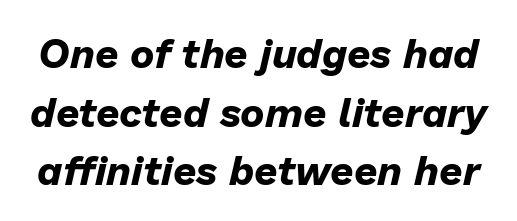
{"italic": "yes", "lean": "right", "slant_degrees": 13, "bold": "yes", "weight": "bold", "width": "normal", "stroke_contrast": "low", "x_height": "medium", "monospaced": "no", "underline": "no", "line_spacing": "normal", "line_spacing_ratio": 1.43, "letter_spacing": "normal", "letter_spacing_em": 0.0, "glyph_px": 41}
